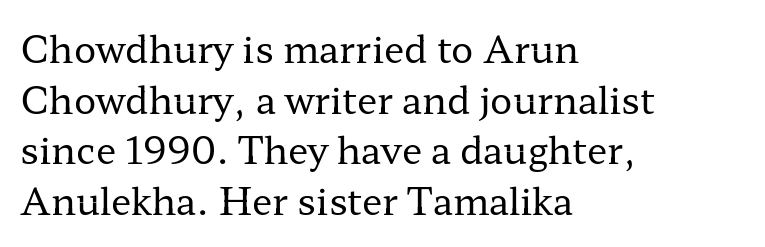
The designer went with a serif here, giving each stem small feet. The font is comparable to plain body text, perhaps lighter. Letters rest on an invisible, unmarked baseline. This rendering leaves character spacing at its baseline value. Proportional: the letters do not fall into vertical columns.
